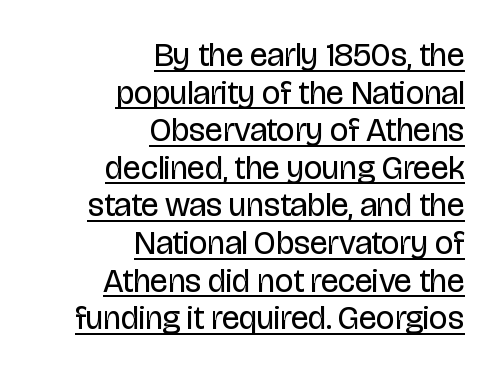
Q: Is the text bold? A: No.
Q: Is the text italic (slanted)? A: No, it is upright.
Q: Is the typeface a serif or a sans-serif typeface? A: Sans-serif.
Q: Is the text underlined? A: Yes.
Q: How is the paragraph aligned? A: Right-aligned.
Q: Is the spacing between letters normal or unusually wide? A: Normal.
Q: Is the spacing between lines tight, normal or loose? A: Tight.
Q: Width (condensed, normal, or wide)? A: Condensed.
Q: Stroke contrast? A: Low.
Q: x-height? A: Large.
Q: Monospaced? A: No.
